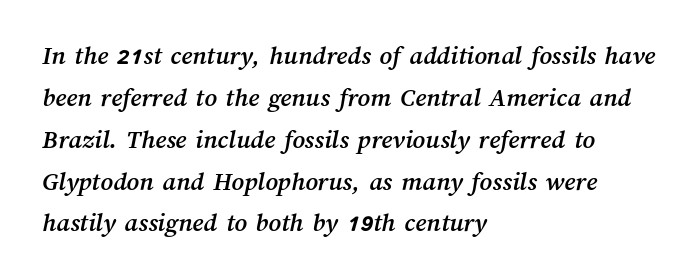
Q: Is the text underlined? A: No.
Q: How is the paragraph aligned? A: Left-aligned.
Q: Is the spacing between letters normal or unusually wide? A: Normal.
Q: Is the spacing between lines tight, normal or loose? A: Normal.
